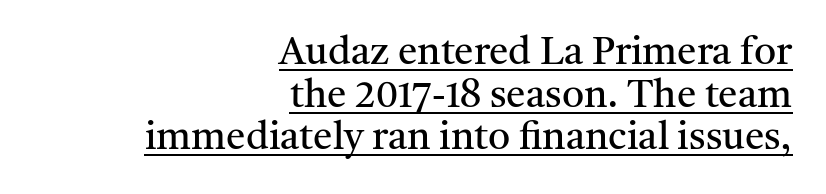
The words here are underlined. The letters advance in unequal steps, a hallmark of proportional type. Very little white space separates one row of letters from the next. The face used here is seriffed, in the tradition of book romans. All the whitespace from short lines collects on the left.
